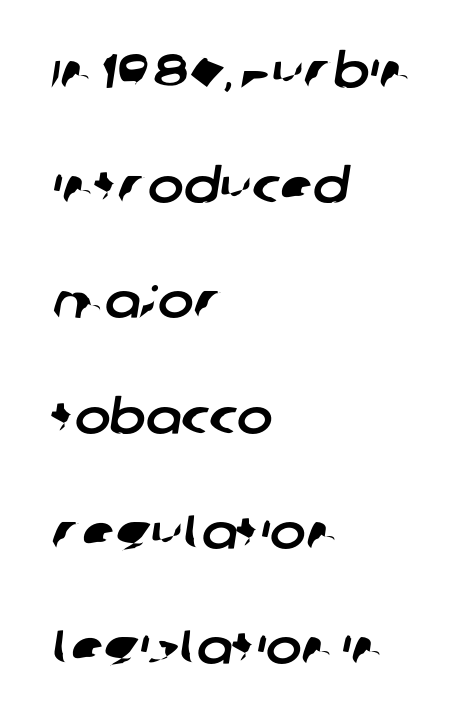
The image shows 48 px sans-serif type; set left-aligned, loose line spacing (2.4x), normal letter spacing, not underlined; low stroke contrast and a large x-height.
